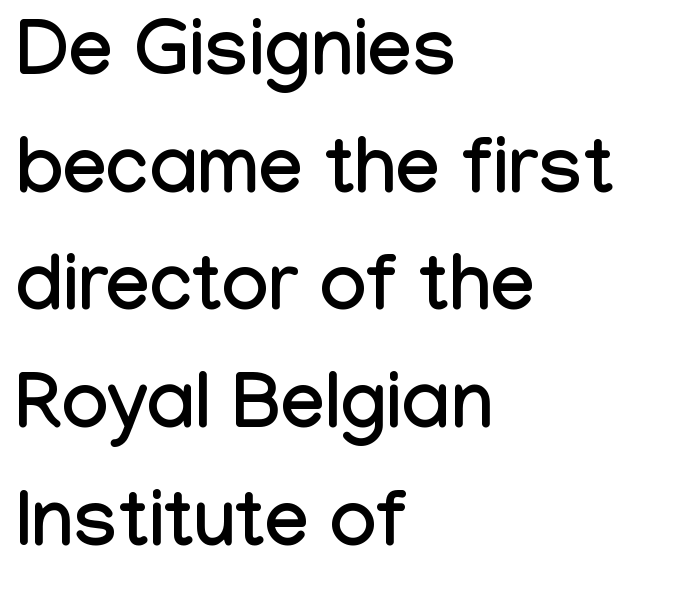
{"serif": "no", "italic": "no", "width": "condensed", "stroke_contrast": "low", "x_height": "medium", "monospaced": "no", "underline": "no", "align": "left", "line_spacing": "normal", "line_spacing_ratio": 1.49, "letter_spacing": "normal", "letter_spacing_em": 0.0, "glyph_px": 79}
